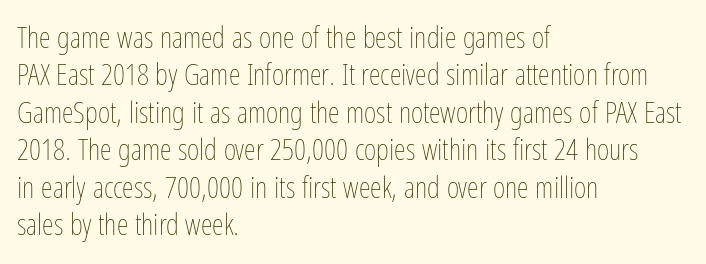
The block of text has a typical density, with ordinary space between rows. You could not count columns in this text — the font is proportionally spaced. Look at the tracking — it's just the regular setting, nothing added. The strokes are not fattened; the text isn't bold.
